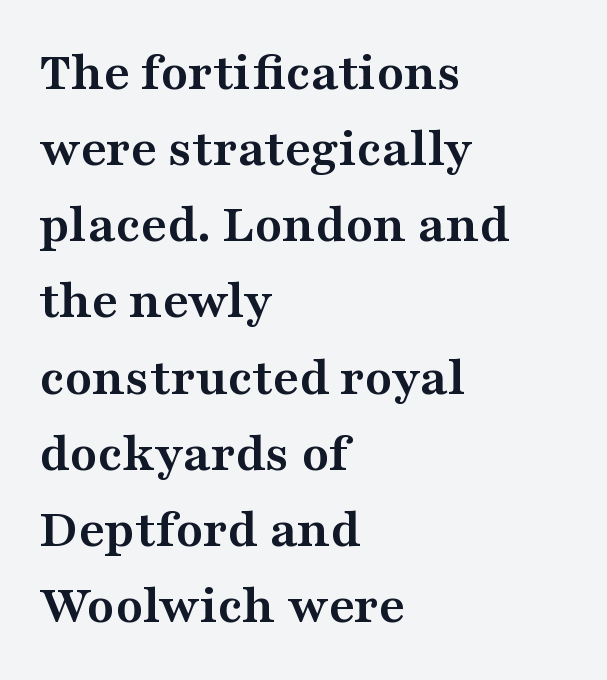
{"serif": "yes", "italic": "no", "bold": "yes", "weight": "semibold", "width": "wide", "stroke_contrast": "medium", "x_height": "medium", "monospaced": "no", "underline": "no", "align": "left", "line_spacing": "normal", "line_spacing_ratio": 1.36, "letter_spacing": "normal", "letter_spacing_em": 0.0, "glyph_px": 56}
